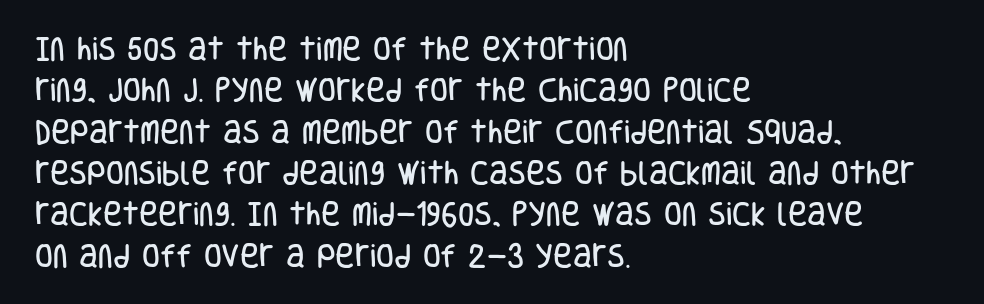
Honestly, there is no underline to notice here at all. Nothing unusual about the tracking: characters are spaced as the font intends. These lines stack with their left ends in a neat column. Posture: vertical. Normally led — the rows are evenly, conventionally spaced.
